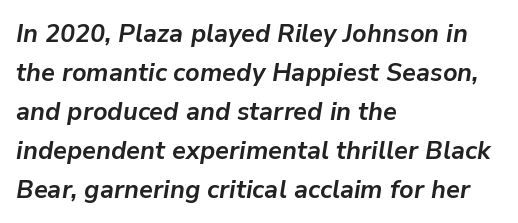
Line spacing here is normal. The text carries the slant typical of an italic or oblique font. Alignment: flush left. The zone under the glyphs is completely vacant. Students, this is bold: see how much ink each stroke carries. In terms of letterspacing, this is plain default setting.
